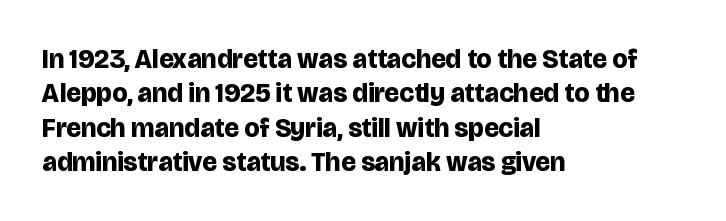
Q: Is the text bold? A: Yes.
Q: Is the text italic (slanted)? A: No, it is upright.
Q: Is the text underlined? A: No.
Q: How is the paragraph aligned? A: Left-aligned.
Q: Is the spacing between letters normal or unusually wide? A: Normal.
Q: Is the spacing between lines tight, normal or loose? A: Normal.
